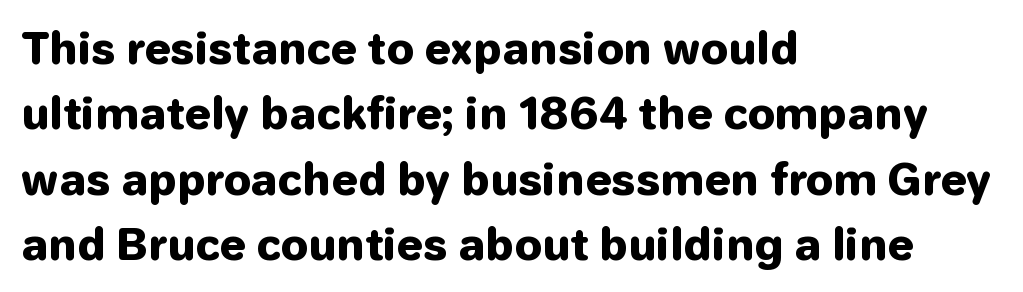
The passage shown has conventional tracking throughout. The type sits square on the baseline with zero lean. The rendering uses a moderate line-height, typical for paragraphs. The font family rendered here belongs to the sans-serif group. Chunky letters — that's bold for sure. Varying glyph widths throughout — classic text-font behaviour.
